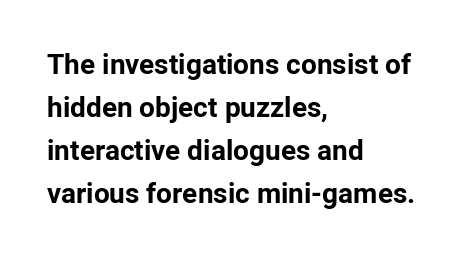
Q: Is the text bold? A: Yes.
Q: Is the text italic (slanted)? A: No, it is upright.
Q: Is the typeface a serif or a sans-serif typeface? A: Sans-serif.
Q: Is the text underlined? A: No.
Q: How is the paragraph aligned? A: Left-aligned.
Q: Is the spacing between letters normal or unusually wide? A: Normal.
Q: Is the spacing between lines tight, normal or loose? A: Normal.
Q: Width (condensed, normal, or wide)? A: Normal.
Q: Stroke contrast? A: Low.
Q: x-height? A: Medium.
Q: Monospaced? A: No.
